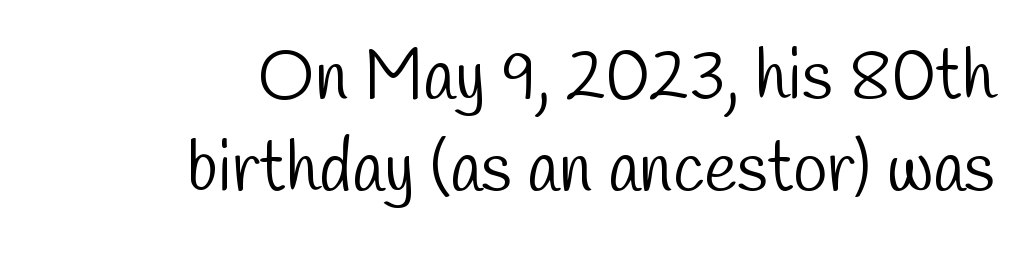
The horizontal fit of the characters is conventional and even. Each letter keeps its own natural width here, so spacing adapts to shape. Serif or sans? Sans — the stroke terminals are bare. Baseline-to-baseline distance is the conventional proportion of letter height.
